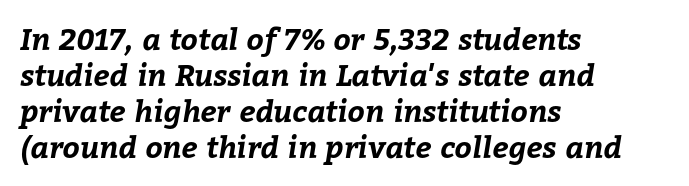
{"bold": "yes", "weight": "bold", "width": "normal", "stroke_contrast": "low", "x_height": "medium", "monospaced": "no", "underline": "no", "align": "left", "line_spacing_ratio": 1.2, "letter_spacing": "normal", "letter_spacing_em": 0.0, "glyph_px": 30}
